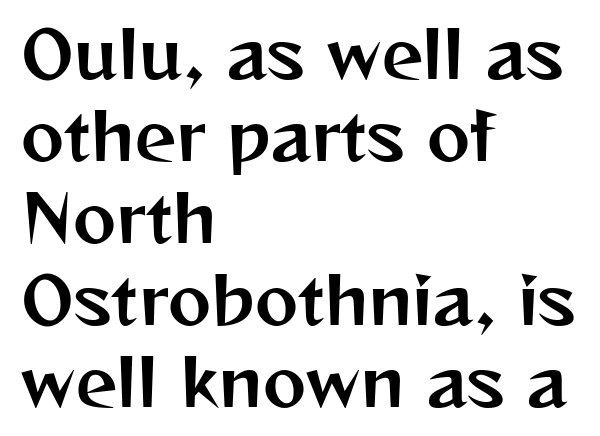
The image shows 65 px sans-serif type, upright; set left-aligned, normal line spacing (1.26x), normal letter spacing, not underlined; medium stroke contrast and a medium x-height.
